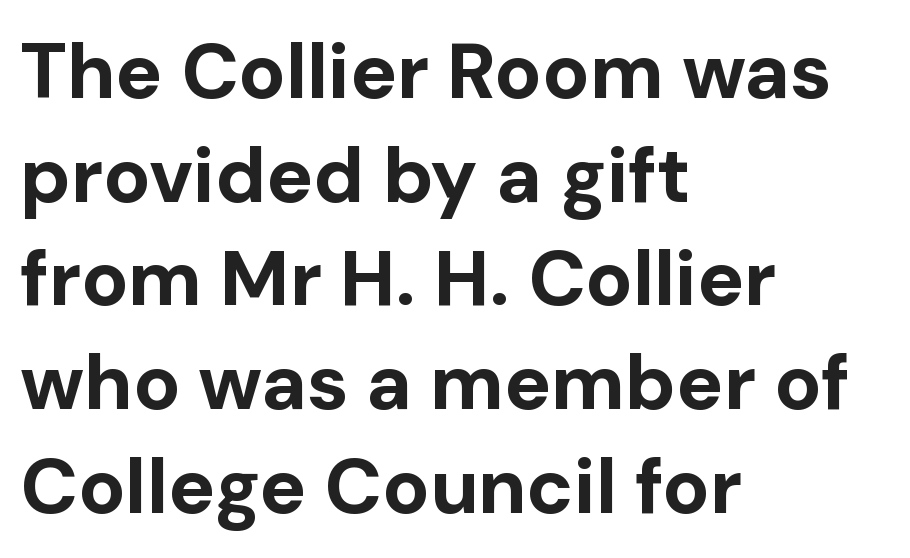
{"serif": "no", "italic": "no", "bold": "yes", "weight": "bold", "width": "normal", "stroke_contrast": "low", "x_height": "medium", "monospaced": "no", "underline": "no", "align": "left", "line_spacing": "normal", "line_spacing_ratio": 1.33, "letter_spacing": "normal", "letter_spacing_em": 0.0, "glyph_px": 78}
